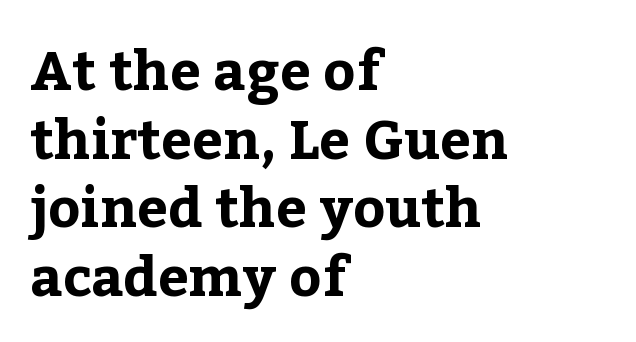
Classification — serif. Whoever set this chose a conventional vertical rhythm. Look at the stroke-to-counter ratio: heavy, a bold. If you drew a ruler down the left edge, every line would touch it. The letterforms sit shoulder to shoulder at normal distance. Lines of text with bare space underneath.
